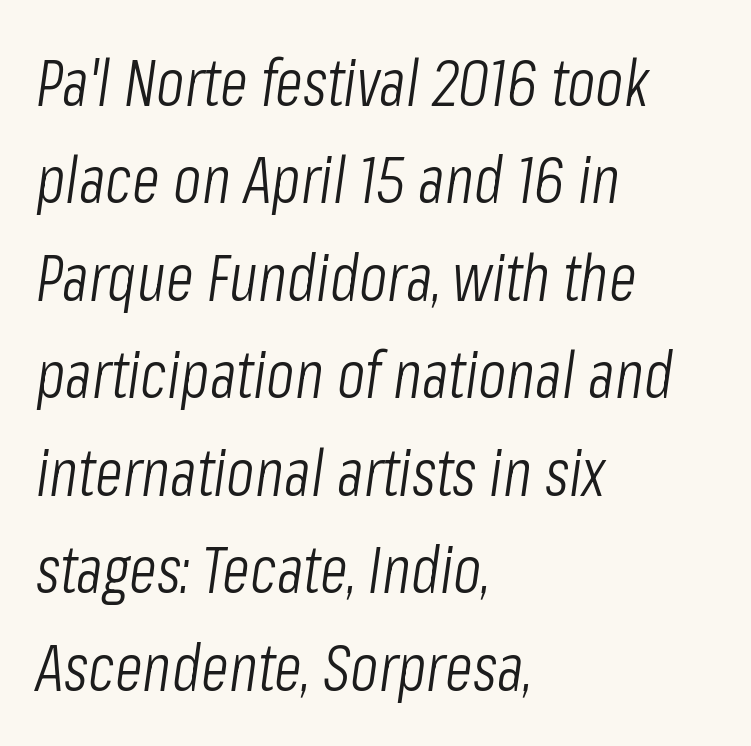
The tracking reads as untouched default to a designer's eye. Here the designer chose a conventional face with non-uniform glyph widths. One glance says typical: line gaps are just what's usual. The compositor pushed each line to the left boundary.
